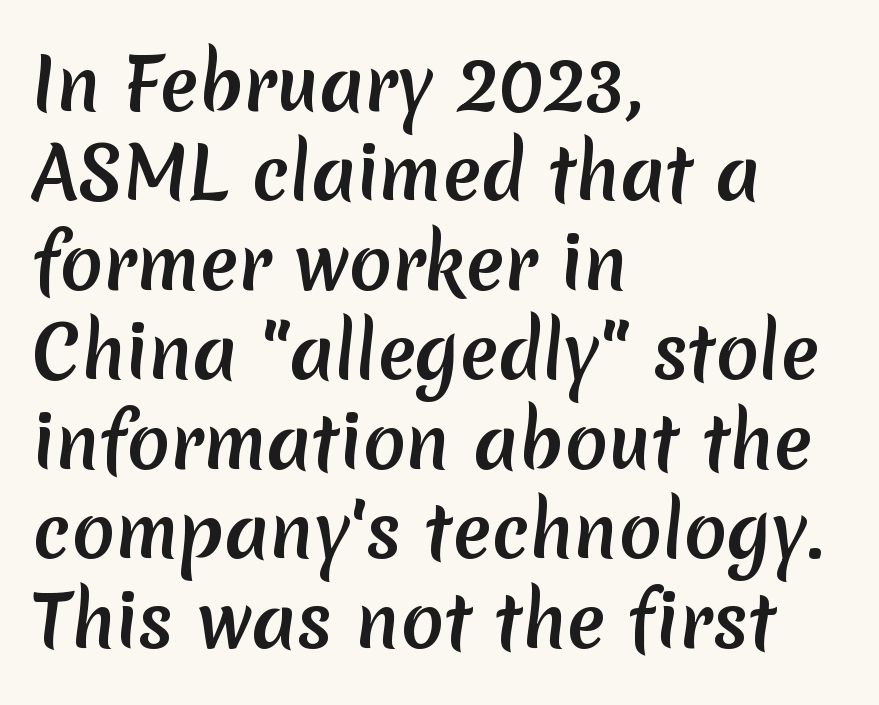
The image shows 71 px semibold sans-serif type; set left-aligned, normal line spacing (1.26x), normal letter spacing, not underlined; low stroke contrast and a medium x-height.
